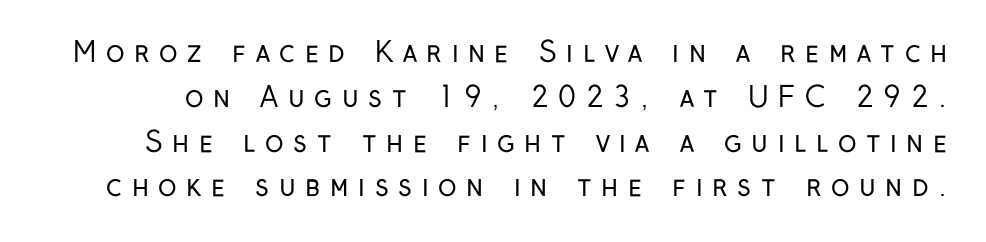
The typeface has the unassuming heft of standard copy or less. You could not count columns in this text — the font is proportionally spaced. No feet cap the strokes, marking this as sans-serif type. Glyph-to-glyph distance is far greater than everyday printed text. The passage shown is not underscored anywhere.
